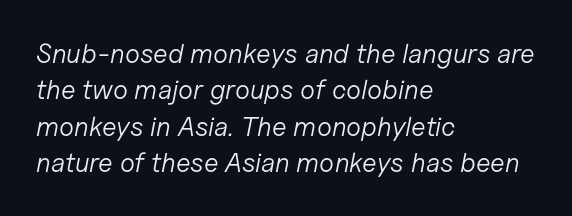
{"italic": "yes", "lean": "right", "slant_degrees": 11, "bold": "no", "underline": "no", "align": "left", "line_spacing": "normal", "line_spacing_ratio": 1.35, "letter_spacing": "normal", "letter_spacing_em": 0.0, "glyph_px": 27}
